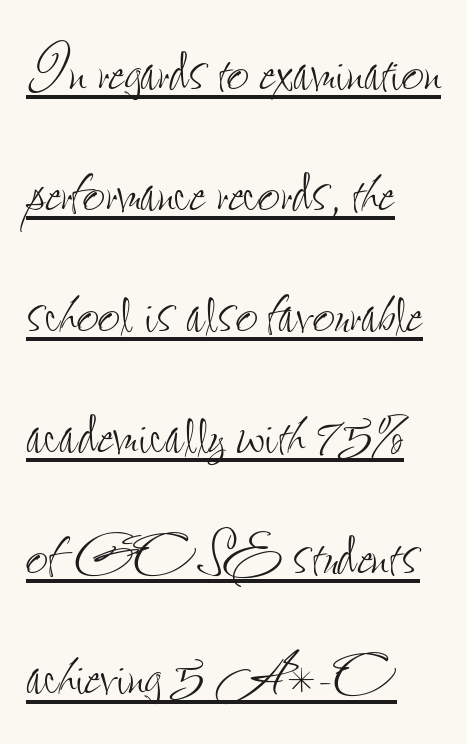
Q: Is the text bold? A: No.
Q: Is the text italic (slanted)? A: Yes.
Q: Is the text underlined? A: Yes.
Q: How is the paragraph aligned? A: Left-aligned.
Q: Is the spacing between letters normal or unusually wide? A: Normal.
Q: Is the spacing between lines tight, normal or loose? A: Normal.
Q: Width (condensed, normal, or wide)? A: Condensed.
Q: Stroke contrast? A: Low.
Q: x-height? A: Small.
Q: Monospaced? A: No.
